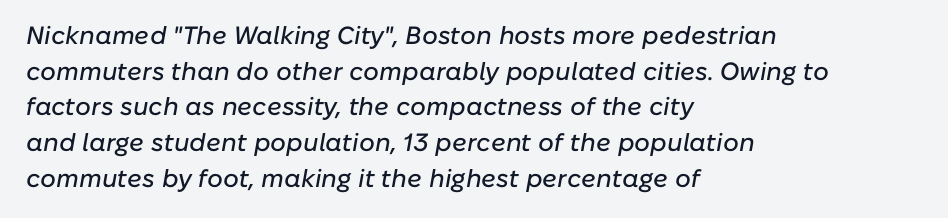
{"italic": "yes", "lean": "right", "slant_degrees": 10, "underline": "no", "align": "left", "line_spacing": "normal", "line_spacing_ratio": 1.43, "letter_spacing": "normal", "letter_spacing_em": 0.0, "glyph_px": 25}
